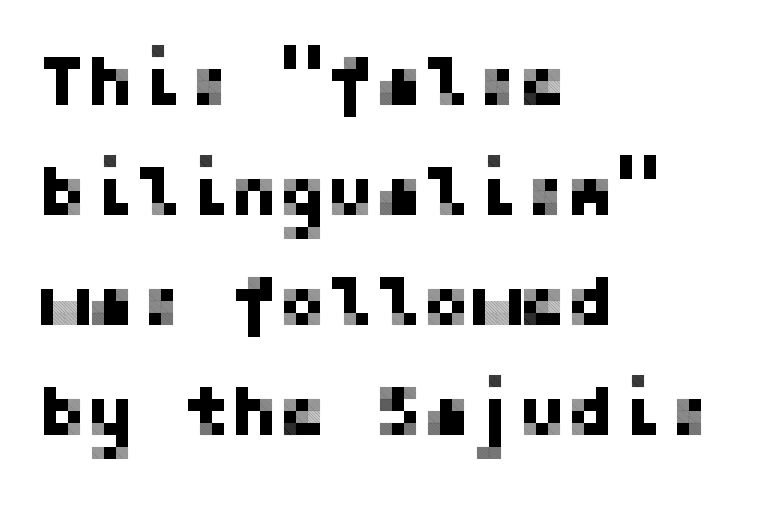
Stroke terminals: plain, sans-serif. Does the leading feel generous? No, just average. No word sits above an underline. Left-aligned paragraph, ragged on the right. Designer's note — italics off, roman on. Short note: letters normally spaced.
